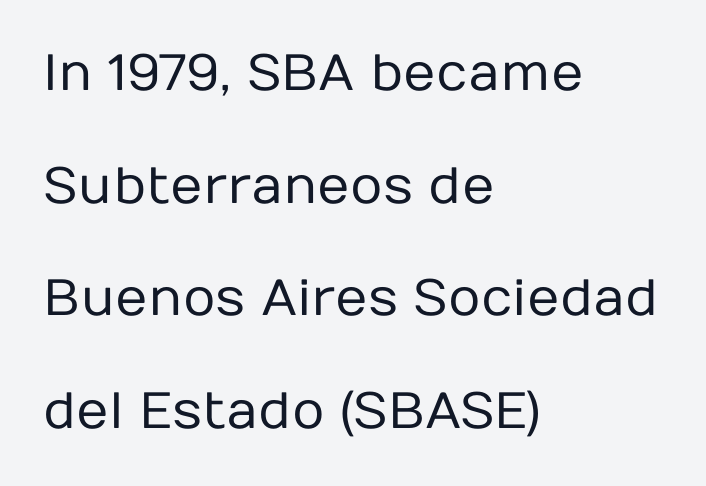
The image shows 51 px regular-weight sans-serif type, upright; set left-aligned, loose line spacing (2.21x), normal letter spacing, not underlined; low stroke contrast and a medium x-height.
